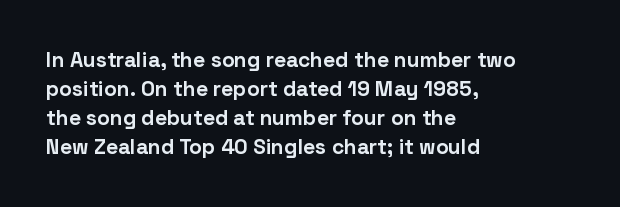
The lines are quadded left. These lines keep a tight, regular rhythm from letter to letter. The gap between lines stays unmarked. It's the straight-up-and-down kind of type. The rendering uses a moderate line-height, typical for paragraphs. Pretty heavy lettering here — definitely bold.
